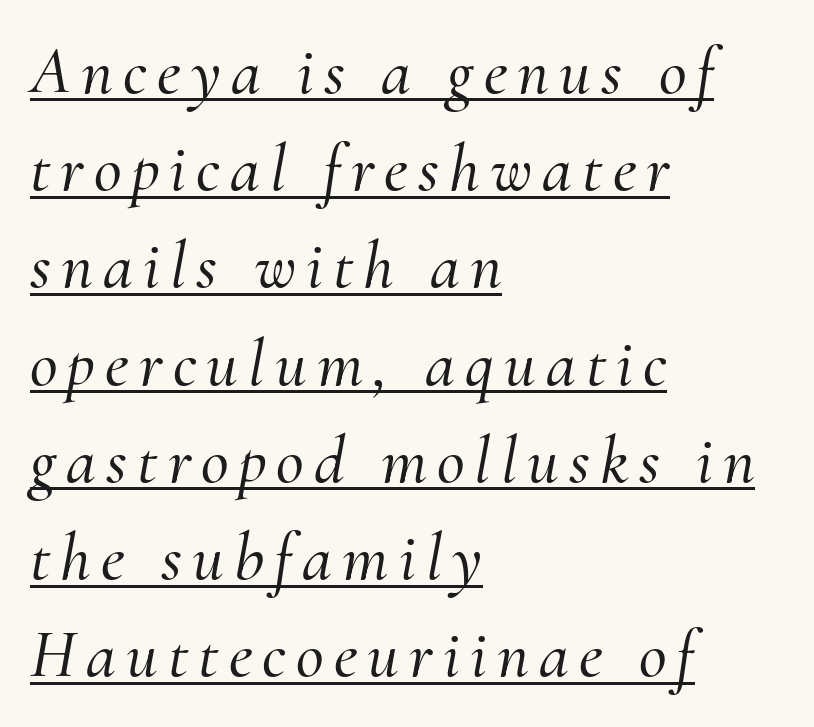
These lines are composed in type with serifs. The string is rendered with underlining switched on. Posture: slanted. Baseline-to-baseline distance is the conventional proportion of letter height.
